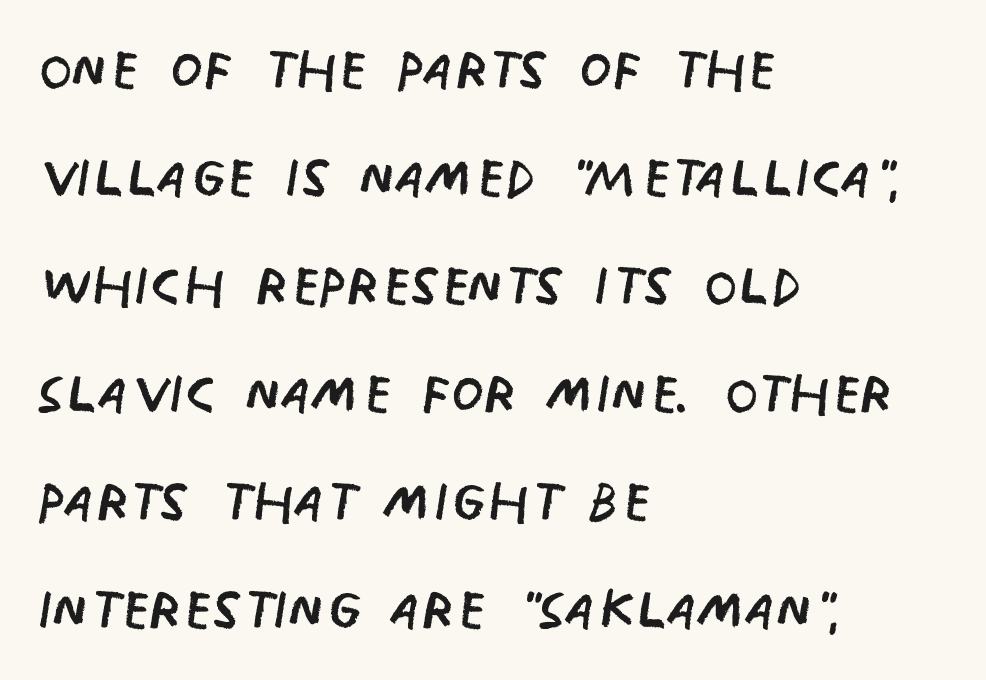
The face used here is rendered with its standard letterfit. A normal amount of white space separates one row of letters from the next. The setting favours the left margin, as ordinary paragraphs usually do. The passage shown is typed in a proportional face where columns would drift.
